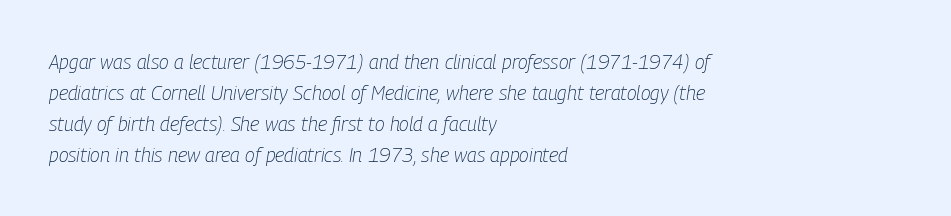
The image shows 20 px text type, italic (leaning right); set left-aligned, normal line spacing (1.55x), normal letter spacing, not underlined.
